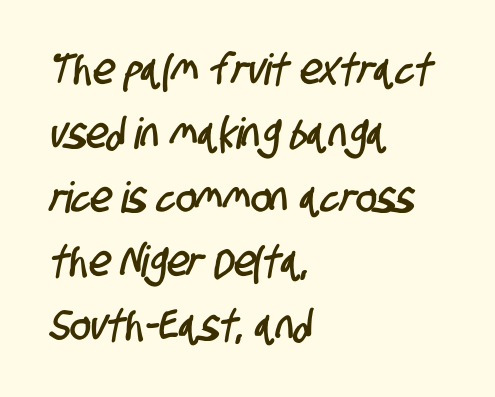
Q: Is the typeface a serif or a sans-serif typeface? A: Sans-serif.
Q: Is the text underlined? A: No.
Q: How is the paragraph aligned? A: Left-aligned.
Q: Is the spacing between letters normal or unusually wide? A: Normal.
Q: Is the spacing between lines tight, normal or loose? A: Normal.
Q: Width (condensed, normal, or wide)? A: Condensed.
Q: Stroke contrast? A: Low.
Q: x-height? A: Large.
Q: Monospaced? A: No.
